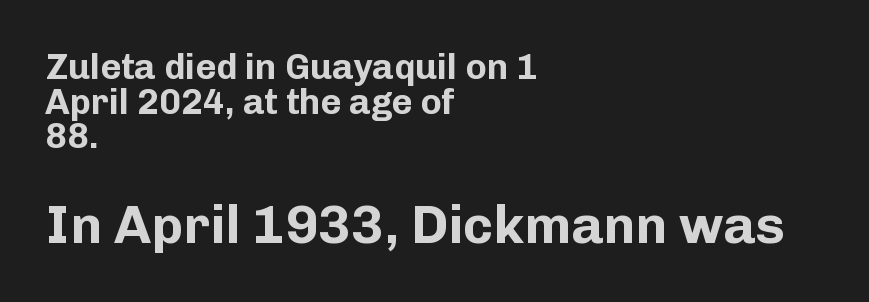
The image shows 54 px bold sans-serif type, upright; set left-aligned, tight line spacing (0.96x), normal letter spacing, not underlined; the second (bottom) block is 1.5x larger; low stroke contrast and a medium x-height.
